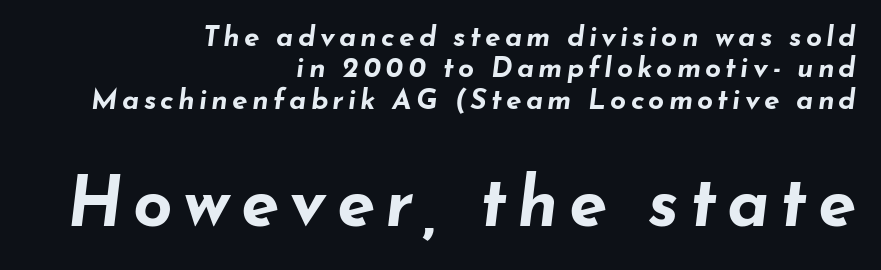
The image shows 69 px bold, wide type, italic (leaning right); set right-aligned, tight line spacing (1.12x), not underlined; the second (bottom) block is 2.46x larger; low stroke contrast and a small x-height.
